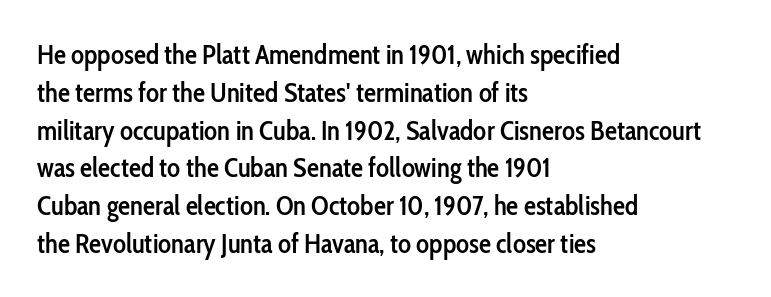
Q: Is the text bold? A: Semi-bold.
Q: Is the text italic (slanted)? A: No, it is upright.
Q: Is the text underlined? A: No.
Q: How is the paragraph aligned? A: Left-aligned.
Q: Is the spacing between letters normal or unusually wide? A: Normal.
Q: Is the spacing between lines tight, normal or loose? A: Normal.
